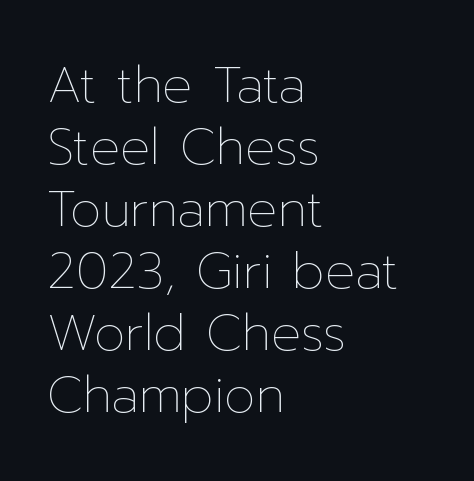
Q: Is the text bold? A: No.
Q: Is the text italic (slanted)? A: No, it is upright.
Q: Is the text underlined? A: No.
Q: How is the paragraph aligned? A: Left-aligned.
Q: Is the spacing between letters normal or unusually wide? A: Normal.
Q: Width (condensed, normal, or wide)? A: Normal.
Q: Stroke contrast? A: Low.
Q: x-height? A: Medium.
Q: Monospaced? A: No.
